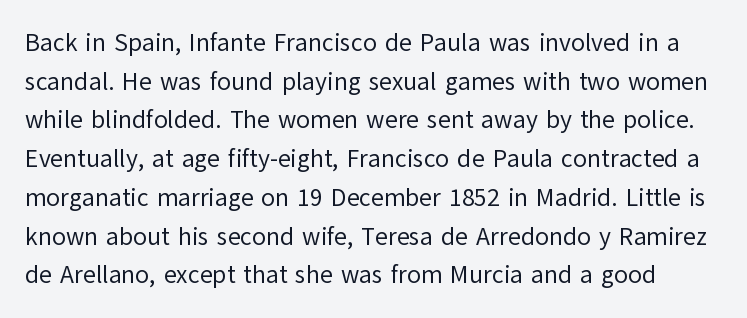
{"italic": "no", "bold": "no", "underline": "no", "line_spacing": "normal", "line_spacing_ratio": 1.55, "letter_spacing": "normal", "letter_spacing_em": 0.0, "glyph_px": 25}
